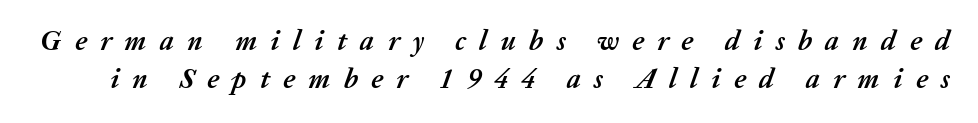
The image shows 28 px semibold type, italic (leaning right); set normal line spacing (1.35x), unusually wide letter spacing (+0.47 em), not underlined; medium stroke contrast and a medium x-height.
